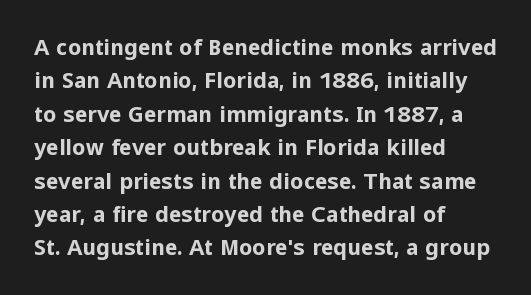
Q: Is the text bold? A: Yes.
Q: Is the text italic (slanted)? A: No, it is upright.
Q: Is the text underlined? A: No.
Q: How is the paragraph aligned? A: Left-aligned.
Q: Is the spacing between letters normal or unusually wide? A: Normal.
Q: Is the spacing between lines tight, normal or loose? A: Normal.
